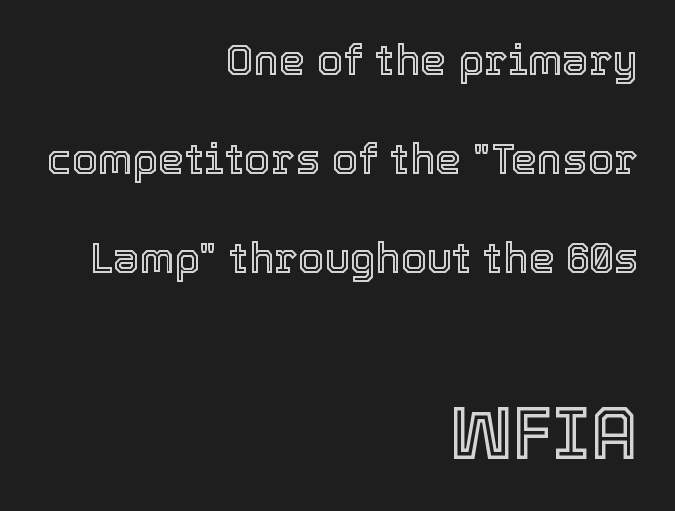
Honestly, the letter spacing is just normal — you wouldn't notice it. Tall strokes in this sample are plumb rather than angled. Bare-footed words on every line. Does the bottom block carry the larger type? Yes, it does. Is the block centered? No — it sits flush against the right margin. The line-height multiplier appears high, well above default.
